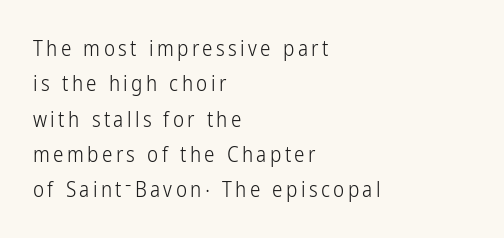
{"italic": "no", "bold": "no", "underline": "no", "align": "left", "line_spacing": "normal", "line_spacing_ratio": 1.68, "glyph_px": 21}
